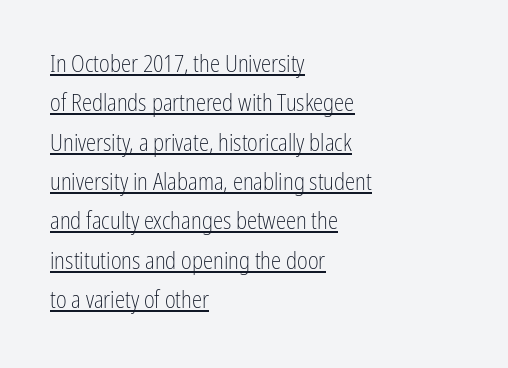
You can tell it's not italic because the verticals are truly vertical. Observe the ordinary spacing: letters are neighbours, not strangers. The typesetter chose a ragged-right arrangement here. These characters rest on top of a visible drawn line.
